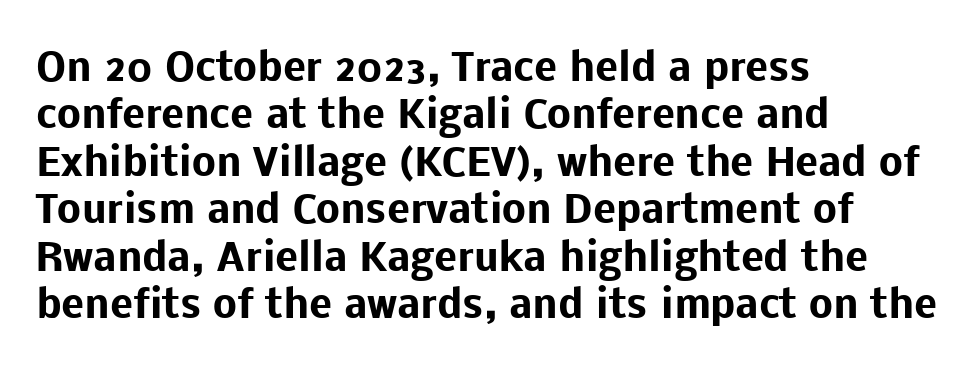
Between one letter and the next there's only the usual sliver of space. Look at the stroke-to-counter ratio: heavy, a bold. The designer left line spacing at the default. Each letter keeps its own natural width here, so spacing adapts to shape. This rendering employs a face without finishing strokes, i.e., a sans-serif.
